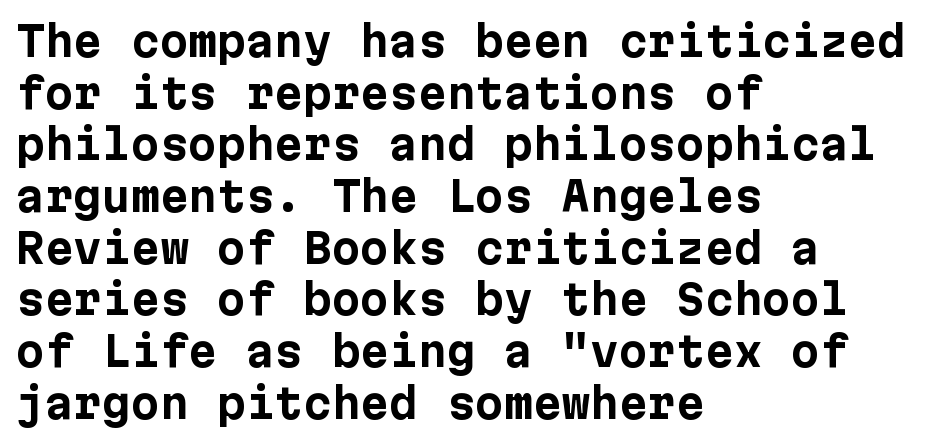
{"serif": "no", "italic": "no", "bold": "yes", "weight": "bold", "width": "normal", "stroke_contrast": "low", "x_height": "medium", "underline": "no", "align": "left", "line_spacing": "normal", "line_spacing_ratio": 1.26, "letter_spacing": "normal", "letter_spacing_em": 0.0, "glyph_px": 41}
